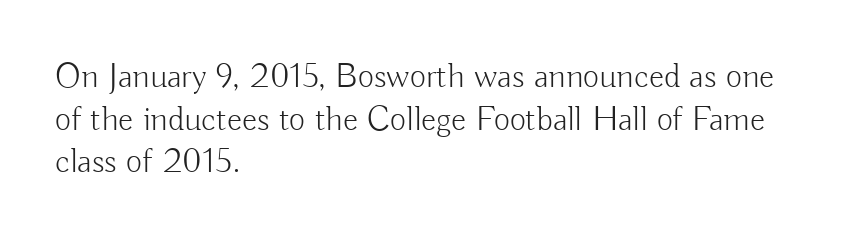
The image shows 35 px light sans-serif type, upright; set left-aligned, line spacing 1.22x, normal letter spacing, not underlined; low stroke contrast and a small x-height.
